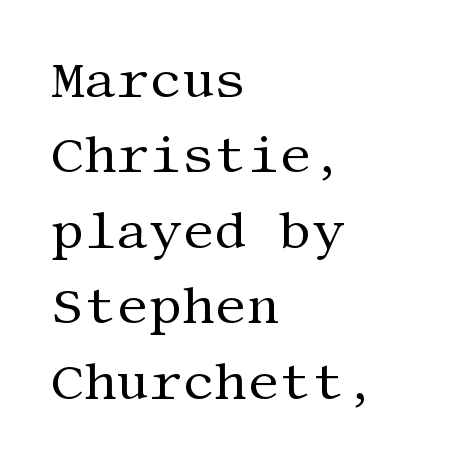
{"serif": "yes", "italic": "no", "bold": "no", "weight": "regular", "width": "normal", "stroke_contrast": "medium", "x_height": "large", "underline": "no", "align": "left", "line_spacing": "normal", "line_spacing_ratio": 1.48, "letter_spacing": "normal", "letter_spacing_em": 0.0, "glyph_px": 51}
